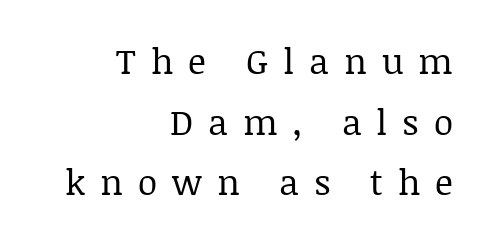
{"serif": "yes", "italic": "no", "bold": "no", "weight": "regular", "width": "normal", "stroke_contrast": "low", "x_height": "large", "monospaced": "no", "underline": "no", "align": "right", "line_spacing_ratio": 1.73, "letter_spacing": "wide", "letter_spacing_em": 0.43, "glyph_px": 35}
